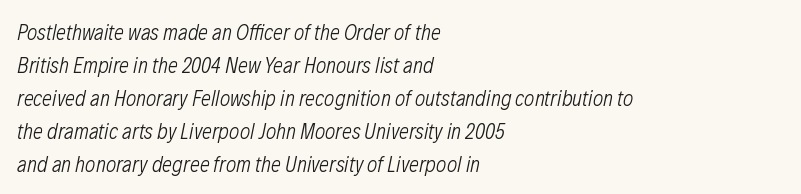
The image shows 22 px text type, italic (leaning right); set left-aligned, normal line spacing (1.5x), normal letter spacing, not underlined.
